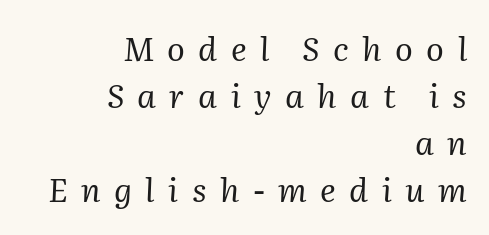
{"serif": "yes", "italic": "yes", "lean": "right", "slant_degrees": 2, "bold": "no", "weight": "regular", "width": "normal", "stroke_contrast": "medium", "x_height": "medium", "monospaced": "no", "underline": "no", "align": "right", "line_spacing": "normal", "line_spacing_ratio": 1.42, "letter_spacing": "wide", "letter_spacing_em": 0.41, "glyph_px": 33}
